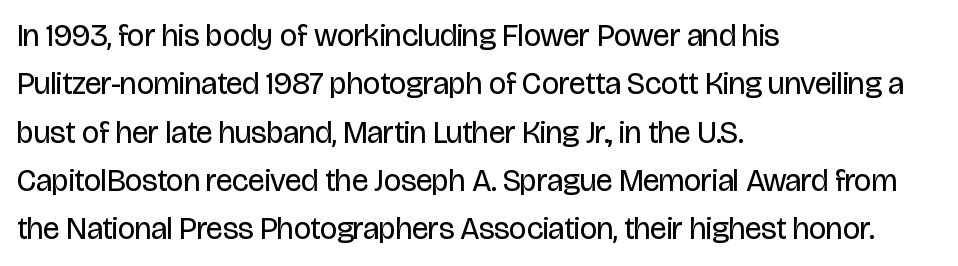
The image shows 31 px regular-weight, condensed sans-serif type, upright; set left-aligned, normal line spacing (1.56x), normal letter spacing, not underlined; low stroke contrast and a large x-height.
